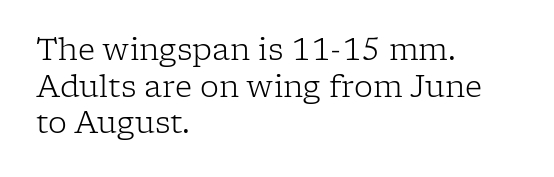
In terms of letterspacing, this is plain default setting. The lettering stays uniformly vertical, giving the passage a roman look. Alignment: flush left. This sample uses a serif face. The letters look calm and open, with moderate or lighter stems.
